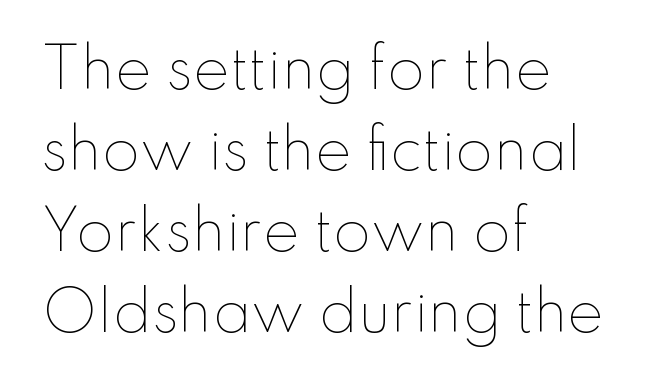
Q: Is the text bold? A: No.
Q: Is the text italic (slanted)? A: No, it is upright.
Q: Is the text underlined? A: No.
Q: How is the paragraph aligned? A: Left-aligned.
Q: Is the spacing between letters normal or unusually wide? A: Normal.
Q: Is the spacing between lines tight, normal or loose? A: Normal.
Q: Width (condensed, normal, or wide)? A: Normal.
Q: Stroke contrast? A: Low.
Q: x-height? A: Small.
Q: Monospaced? A: No.
